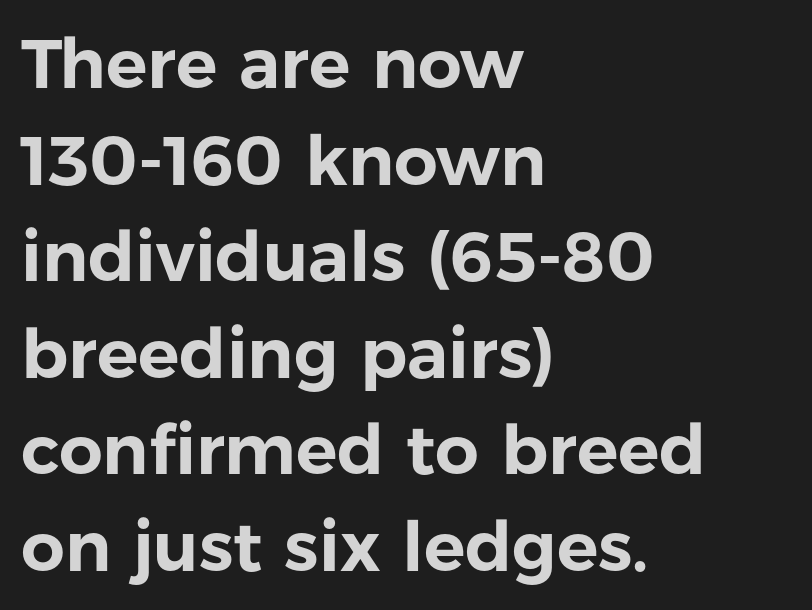
Leftover space on each line is placed entirely after the last word. This rendering features lettering with no underline. The rendering uses a moderate line-height, typical for paragraphs. The letters advance in unequal steps, a hallmark of proportional type. The typography opts for an upright posture over an oblique one. You can tell from the bare stems that sans-serif type was used.
